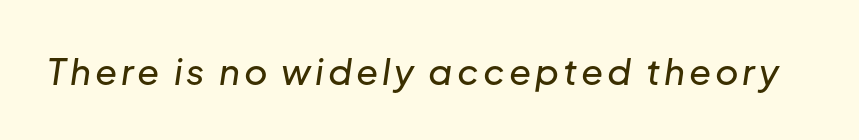
The passage shown is typed in a proportional face where columns would drift. Is the type slanted? Yes — the strokes lean at a clear angle. The words here are not underlined.
